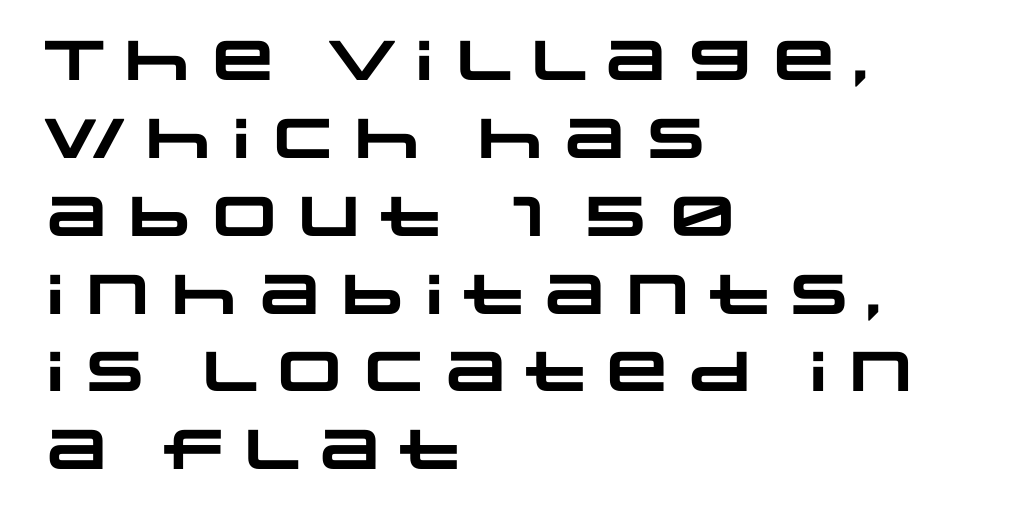
{"serif": "no", "bold": "yes", "weight": "heavy", "width": "wide", "stroke_contrast": "low", "x_height": "large", "monospaced": "no", "underline": "no", "align": "left", "line_spacing": "normal", "line_spacing_ratio": 1.39, "letter_spacing": "normal", "letter_spacing_em": 0.0, "glyph_px": 56}
